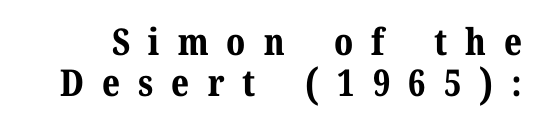
The image shows 37 px bold serif type, upright; set tight line spacing (1.11x), unusually wide letter spacing (+0.49 em), not underlined; medium stroke contrast and a medium x-height.
